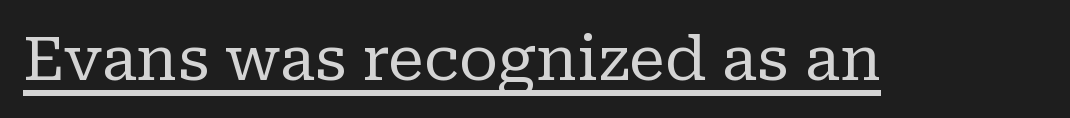
{"serif": "yes", "italic": "no", "bold": "no", "weight": "regular", "width": "normal", "stroke_contrast": "low", "x_height": "medium", "monospaced": "no", "underline": "yes", "letter_spacing": "normal", "letter_spacing_em": 0.0, "glyph_px": 61}
